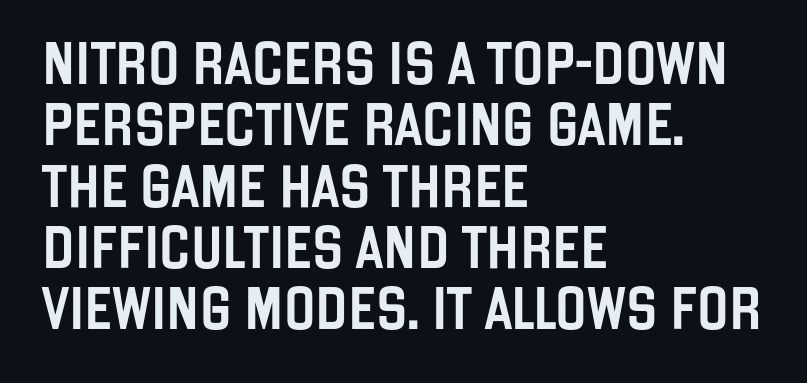
{"serif": "no", "italic": "no", "width": "condensed", "stroke_contrast": "low", "x_height": "large", "monospaced": "no", "underline": "no", "align": "left", "line_spacing": "normal", "line_spacing_ratio": 1.46, "letter_spacing": "normal", "letter_spacing_em": 0.0, "glyph_px": 42}
